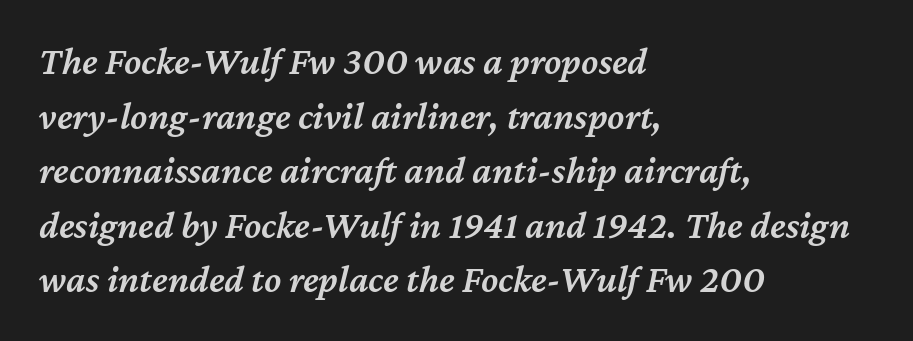
{"italic": "yes", "lean": "right", "slant_degrees": 12, "bold": "semi", "weight": "semibold", "width": "normal", "stroke_contrast": "medium", "x_height": "medium", "monospaced": "no", "underline": "no", "align": "left", "line_spacing": "normal", "line_spacing_ratio": 1.4, "letter_spacing": "normal", "letter_spacing_em": 0.0, "glyph_px": 39}
